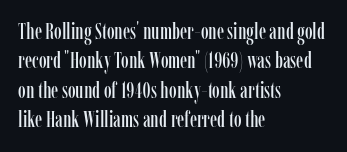
{"italic": "no", "underline": "no", "align": "left", "line_spacing": "normal", "line_spacing_ratio": 1.34, "letter_spacing": "normal", "letter_spacing_em": 0.0, "glyph_px": 22}
